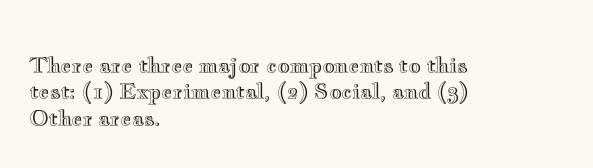
Q: Is the text italic (slanted)? A: No, it is upright.
Q: Is the text underlined? A: No.
Q: How is the paragraph aligned? A: Left-aligned.
Q: Is the spacing between letters normal or unusually wide? A: Normal.
Q: Is the spacing between lines tight, normal or loose? A: Normal.
